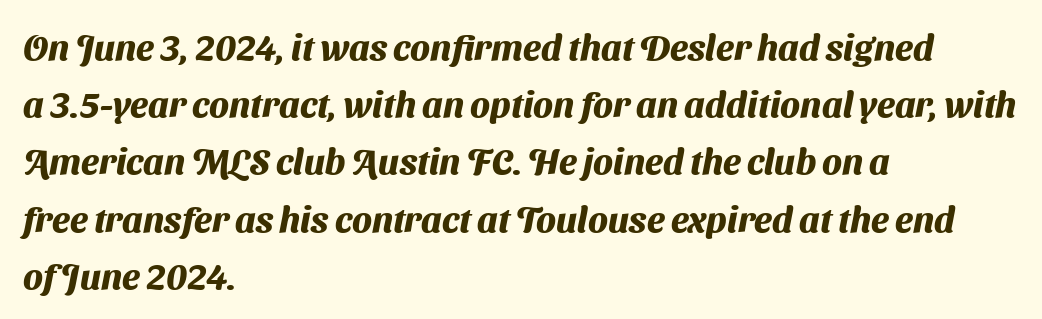
Strokes here are thick enough to call this a true bold. Do the characters align in a grid? No, the font is proportional. The passage shown stacks its lines at a standard gap. Does the type have serifs? No, each stem ends abruptly.
